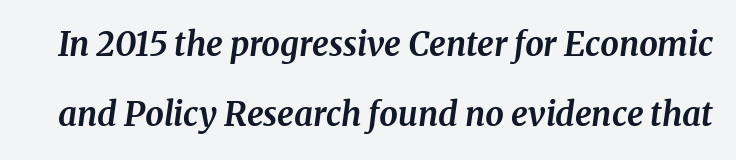
The leading is generous, giving the passage an open texture. Chunky letters — that's bold for sure. If you drew a line through each stem, it would be angled. Character widths vary here, with narrow letters taking less room than wide ones. Here the glyphs are tracked normally, forming tight word shapes.
